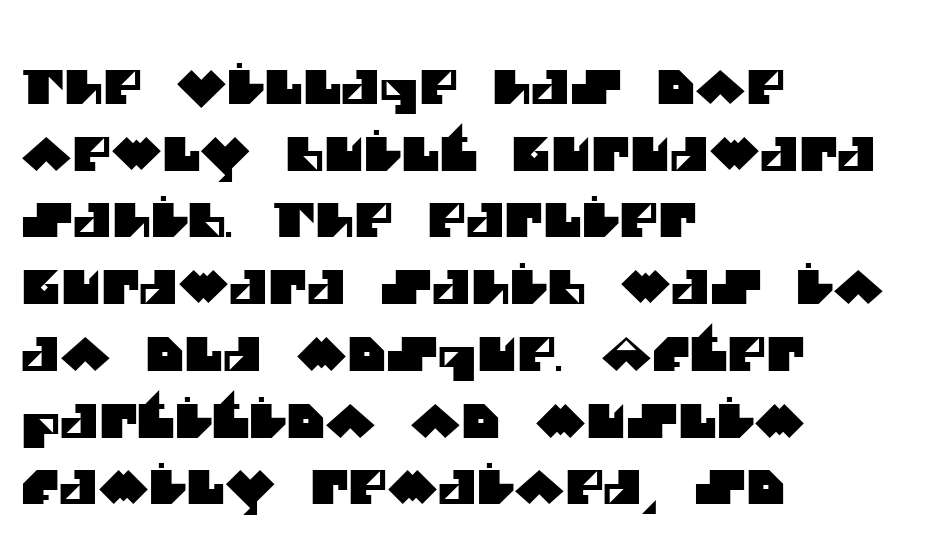
The image shows 47 px sans-serif type; set left-aligned, normal line spacing (1.42x), normal letter spacing, not underlined; medium stroke contrast and a large x-height.
